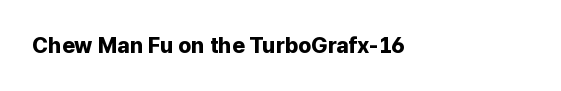
Short note: letters normally spaced. Words float on clear page, feet unadorned. The letters stand upright; this is a roman face. Heavy, bold letterforms.
